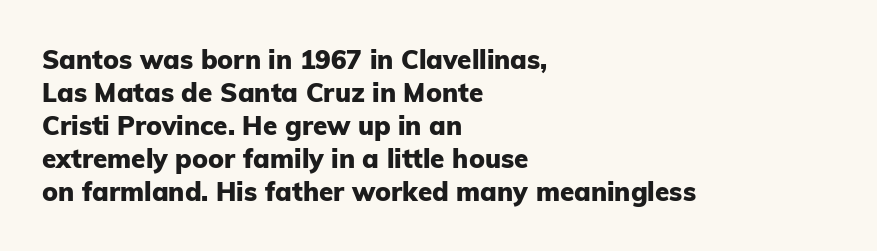
The image shows 26 px bold type, upright; set left-aligned, normal line spacing (1.27x), normal letter spacing, not underlined.
